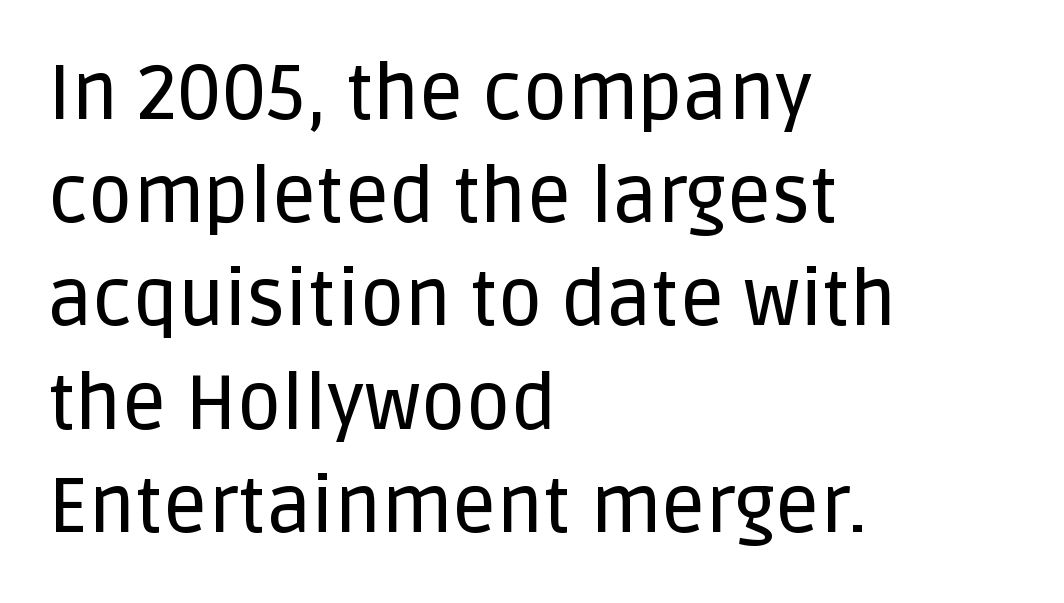
The image shows 77 px sans-serif type, upright; set left-aligned, normal line spacing (1.34x), normal letter spacing, not underlined; low stroke contrast and a large x-height.
